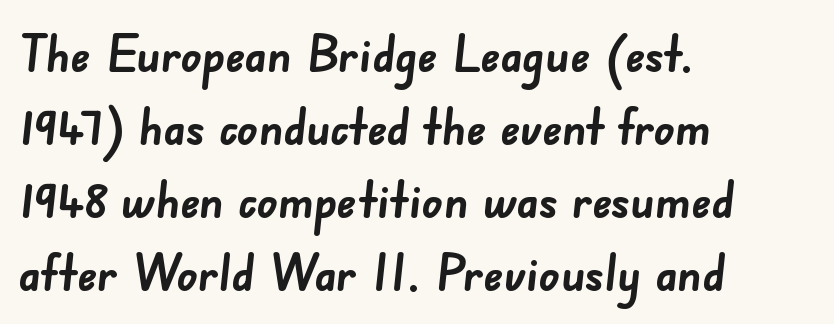
These lines are set flush left with a ragged right edge. Plain, unruled lines of type. Vertical spacing — default. Chunky letters — that's bold for sure.
